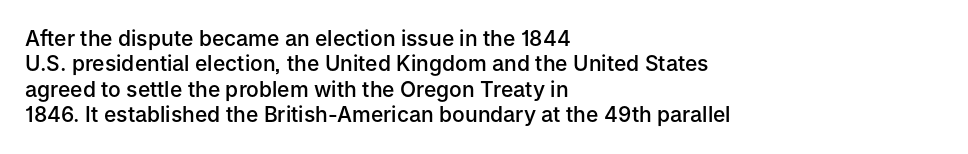
Characters follow at the spacing the type designer built in. Quick note: underline off. Line beginnings align vertically; line endings do not. Does the lettering tilt? It doesn't — this is upright. This is moderately heavy type, rendered in semibold.
